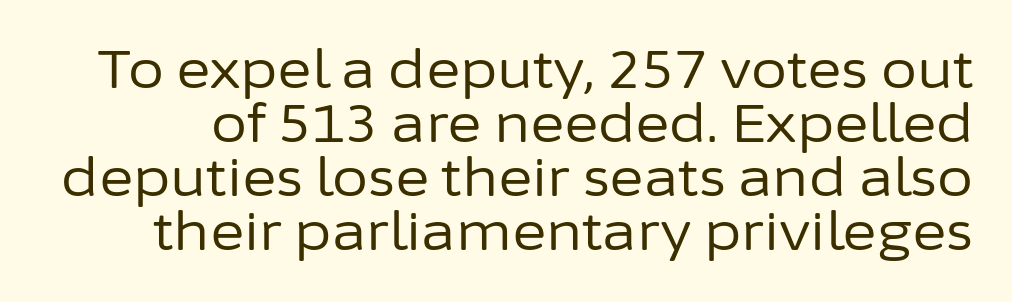
{"serif": "no", "italic": "no", "bold": "no", "weight": "regular", "width": "normal", "stroke_contrast": "low", "x_height": "medium", "monospaced": "no", "underline": "no", "line_spacing": "tight", "line_spacing_ratio": 1.04, "letter_spacing": "normal", "letter_spacing_em": 0.0, "glyph_px": 52}
